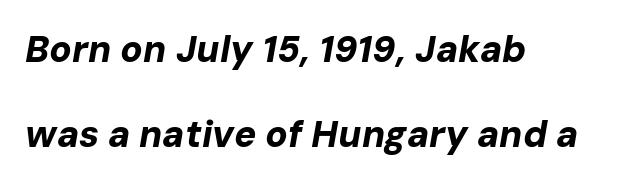
The image shows 37 px bold type, italic (leaning right); set left-aligned, loose line spacing (2.3x), normal letter spacing, not underlined; low stroke contrast and a medium x-height.
